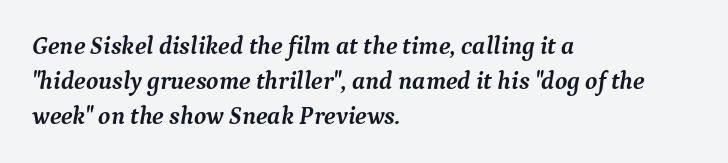
{"italic": "yes", "lean": "right", "slant_degrees": 9, "bold": "yes", "underline": "no", "align": "left", "line_spacing": "normal", "line_spacing_ratio": 1.4, "letter_spacing": "normal", "letter_spacing_em": 0.0, "glyph_px": 25}
